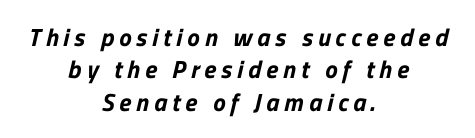
Q: Is the text underlined? A: No.
Q: How is the paragraph aligned? A: Centered.
Q: Is the spacing between letters normal or unusually wide? A: Unusually wide.
Q: Is the spacing between lines tight, normal or loose? A: Normal.
